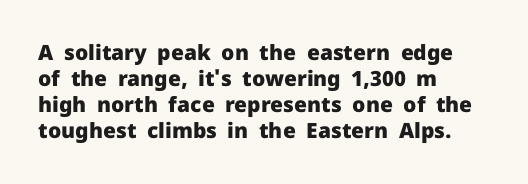
The strokes are fattened all the way to bold. Visually the block forms a straight wall on the left and a jagged coastline on the right. A typesetter would mark this as roman, not italic. The words here are not underlined.
